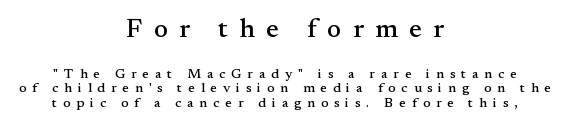
Q: Is the text italic (slanted)? A: No, it is upright.
Q: Is the text underlined? A: No.
Q: How is the paragraph aligned? A: Centered.
Q: Is the spacing between letters normal or unusually wide? A: Unusually wide.
Q: Is the spacing between lines tight, normal or loose? A: Tight.
Q: Which block of text is set in a larger size, the first (top) or the second (bottom)? A: The first (top) one.
